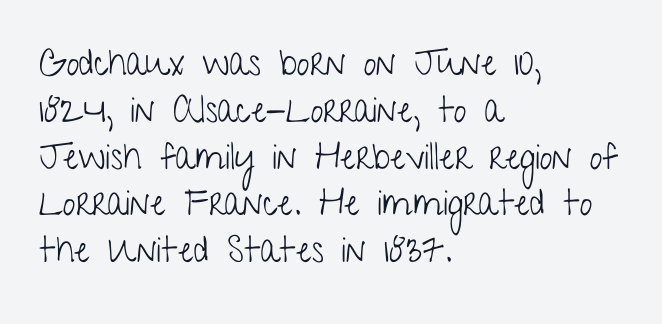
The image shows 36 px light, condensed sans-serif type, upright; set left-aligned, normal line spacing (1.3x), normal letter spacing, not underlined; low stroke contrast and a medium x-height.
